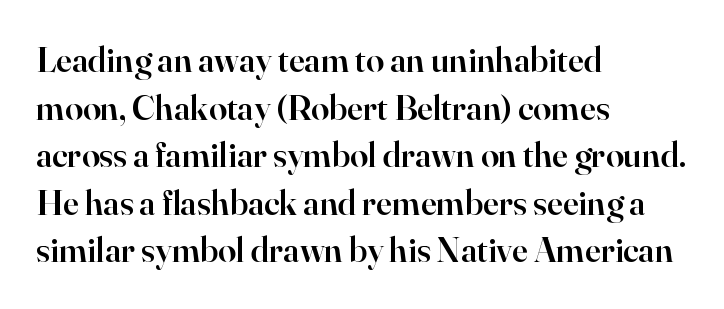
Honestly, there is no underline to notice here at all. You could call the tracking neutral — neither tight nor loose. Varying glyph widths throughout — classic text-font behaviour. A serif font was chosen for this passage. Leftover space on each line is placed entirely after the last word. The sample has been set in demibold, a notch under bold.
